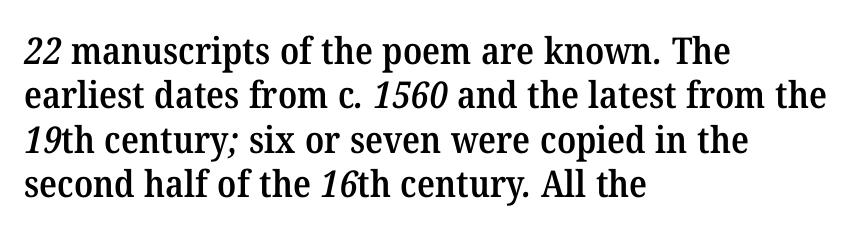
The image shows 37 px semibold serif type; set left-aligned, line spacing 1.2x, normal letter spacing, not underlined; medium stroke contrast and a medium x-height.
